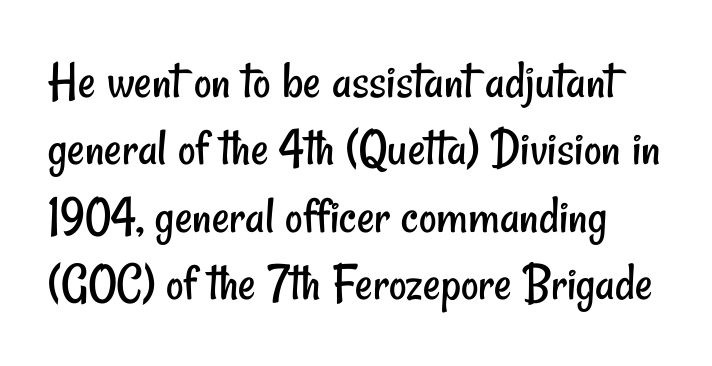
Is the stroke heavy? The answer is a plain regular-or-lighter. Words float on clear page, feet unadorned. Does the type have serifs? No, each stem ends abruptly. This sample keeps an unexceptional amount of space between lines. A typesetter would call this proportional, since set widths differ per character.
